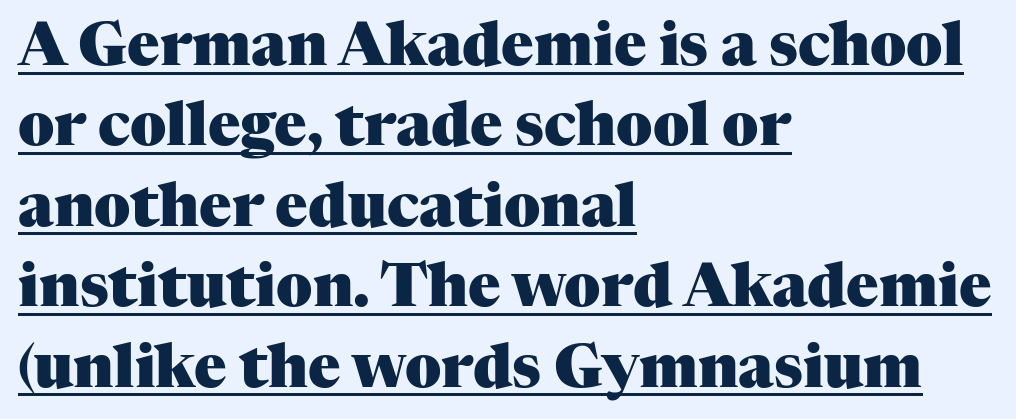
When letters stand straight like this, we call the style roman or upright. Here the designer chose a conventional face with non-uniform glyph widths. Small tapered or slab feet sit at the stroke ends, so this counts as serif. Does the leading feel generous? No, just average. Spacing between characters is what you'd get straight out of the box.
